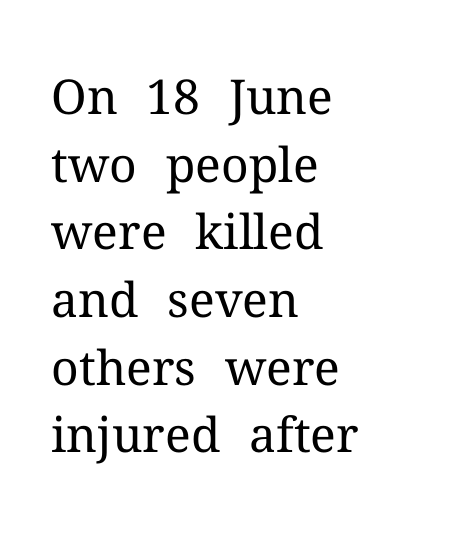
Quick note: underline off. The face used here is rendered with its standard letterfit. This rendering uses left alignment, leaving the right contour irregular. This block has exactly the height ordinary leading produces.
